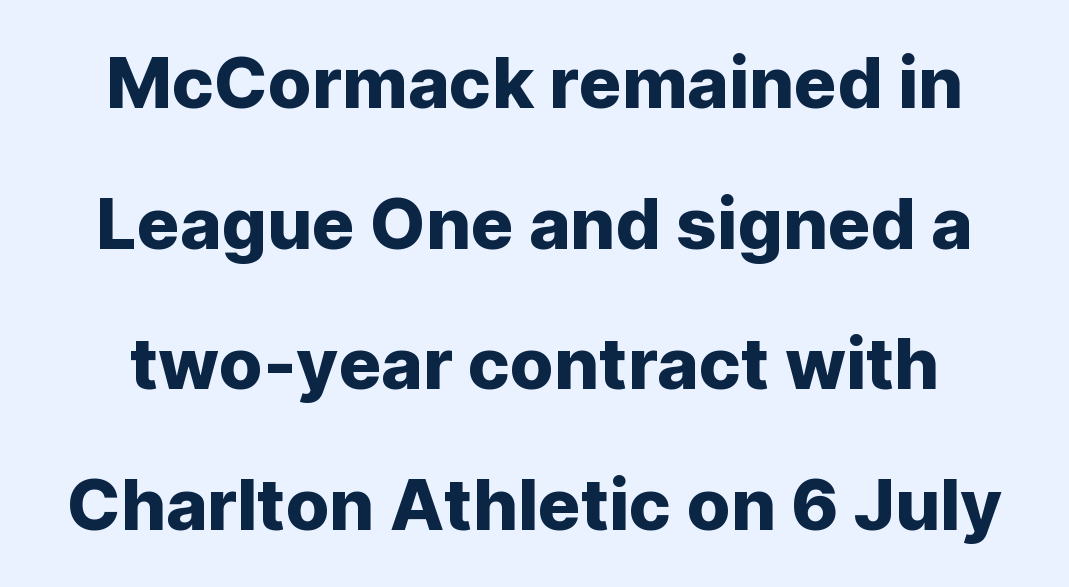
Standard letterfit; no display-style spreading of the glyphs. Here the designer chose a conventional face with non-uniform glyph widths. Honestly, the rows look like they've been pulled way apart. The face used here is a sans, in the tradition of grotesques and geometrics. A bare baseline throughout the passage. Notice how the stems are strictly vertical — no italics here.
